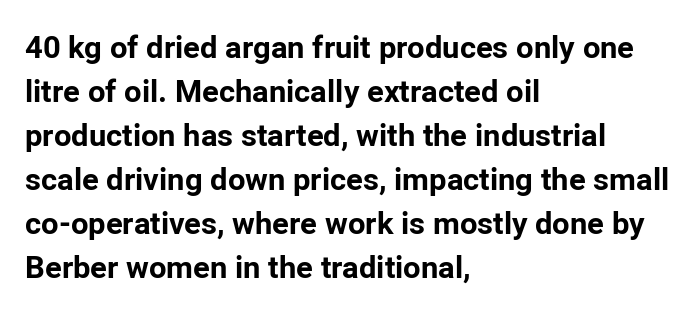
It's the straight-up-and-down kind of type. Character widths vary here, with narrow letters taking less room than wide ones. Type style note: lacks serifs. Summary of vertical rhythm: regular, with standard interline spacing. The letterforms sit shoulder to shoulder at normal distance.
